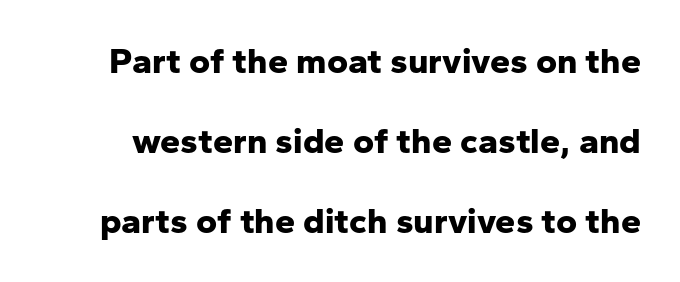
{"serif": "no", "italic": "no", "bold": "yes", "weight": "bold", "width": "normal", "stroke_contrast": "low", "x_height": "medium", "monospaced": "no", "underline": "no", "line_spacing": "loose", "line_spacing_ratio": 2.22, "letter_spacing": "normal", "letter_spacing_em": 0.0, "glyph_px": 36}
